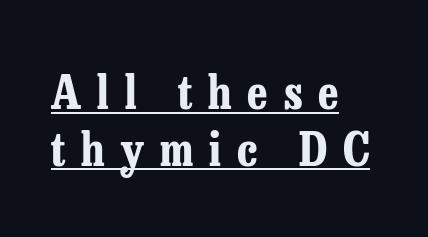
Q: Is the text bold? A: Yes.
Q: Is the text italic (slanted)? A: No, it is upright.
Q: Is the typeface a serif or a sans-serif typeface? A: Serif.
Q: Is the text underlined? A: Yes.
Q: How is the paragraph aligned? A: Left-aligned.
Q: Is the spacing between letters normal or unusually wide? A: Unusually wide.
Q: Width (condensed, normal, or wide)? A: Condensed.
Q: Stroke contrast? A: Low.
Q: x-height? A: Medium.
Q: Monospaced? A: No.
